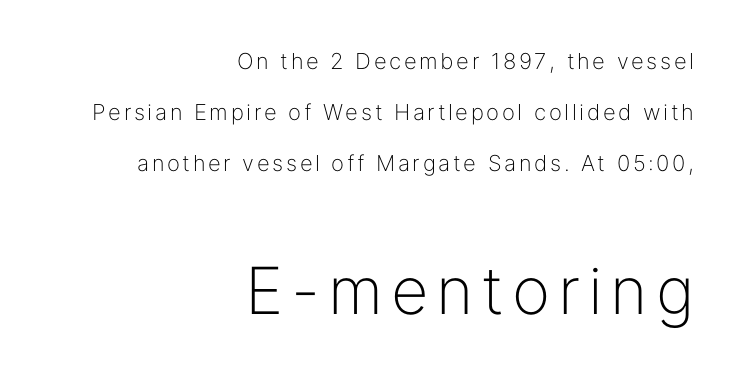
The image shows 65 px light sans-serif type, upright; set right-aligned, loose line spacing (2.31x), not underlined; the second (bottom) block is 2.95x larger; low stroke contrast and a medium x-height.
